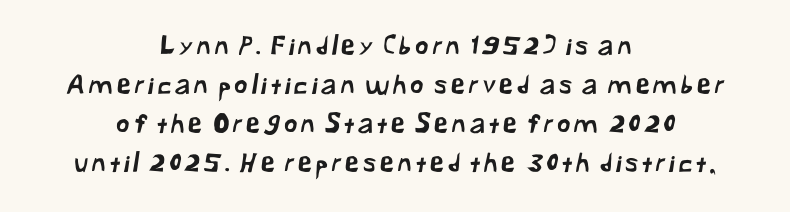
Descenders are the only things crossing below the line. Short and long lines alike share a common midpoint. Rows of type keep a routine distance in the vertical direction.
